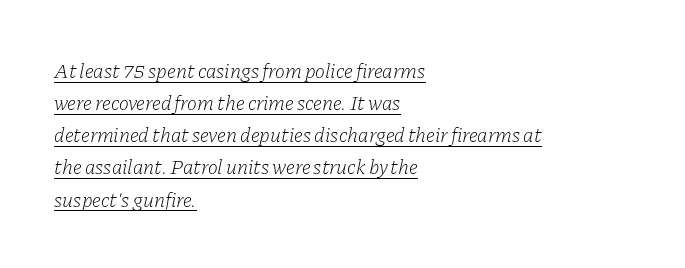
{"italic": "yes", "lean": "right", "slant_degrees": 11, "bold": "no", "underline": "yes", "align": "left", "line_spacing": "normal", "line_spacing_ratio": 1.53, "letter_spacing": "normal", "letter_spacing_em": 0.0, "glyph_px": 21}
